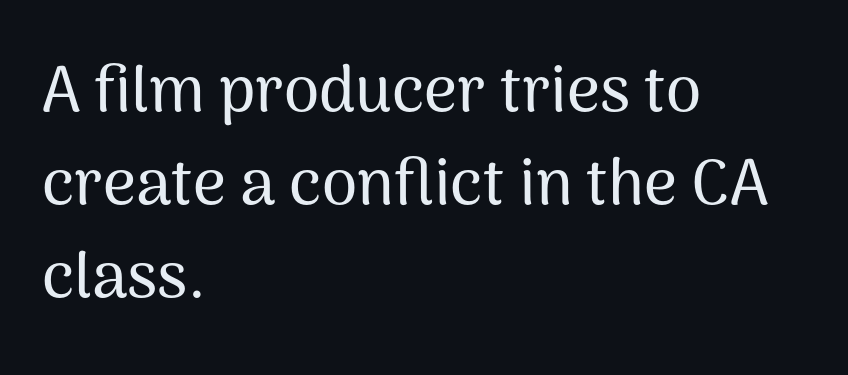
Teacher's note: observe the even left margin — that is flush-left alignment. The glyphs are unaccompanied by any horizontal stroke below them. Note: no serifs on the glyphs. The block of text has a typical density, with ordinary space between rows.
